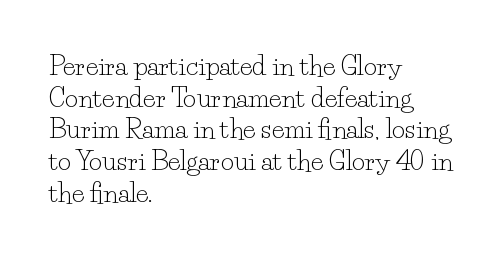
{"italic": "no", "bold": "no", "underline": "no", "align": "left", "line_spacing_ratio": 1.22, "letter_spacing": "normal", "letter_spacing_em": 0.0, "glyph_px": 26}
